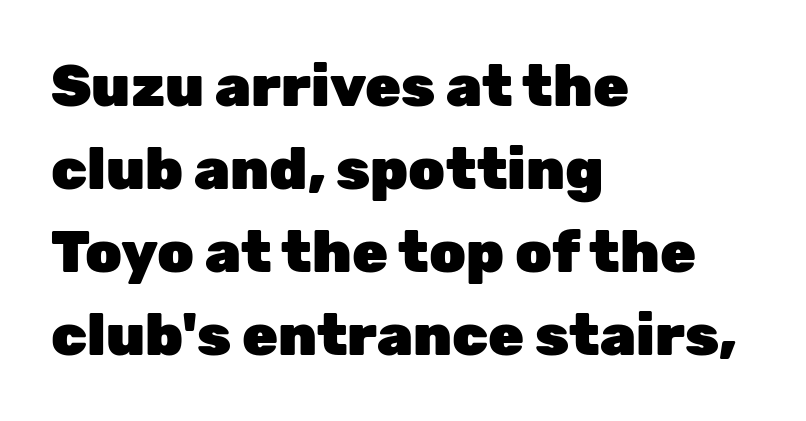
The face used here is a sans, in the tradition of grotesques and geometrics. This sample has the flowing, uneven cadence of proportional lettering. Set as a true bold cut, around the 700 mark. Layout note: lines flush left. The font's upright variant was chosen for this text. Does extra space separate the letters? No, they use regular spacing.
